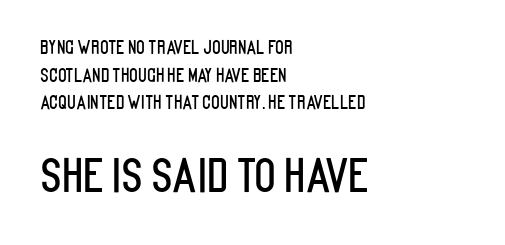
The image shows 45 px condensed sans-serif type, upright; set left-aligned, normal line spacing (1.53x), normal letter spacing, not underlined; the second (bottom) block is 2.5x larger; low stroke contrast and a large x-height.
